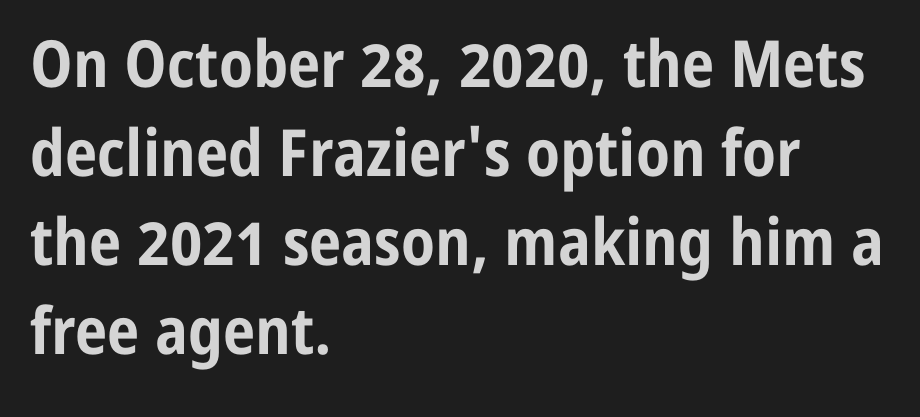
No feet cap the strokes, marking this as sans-serif type. Is this a fixed-width face? No — the glyphs have proportional, varying widths. The designer left line spacing at the default. Compared with a centered layout, this one pins lines to the left instead.
